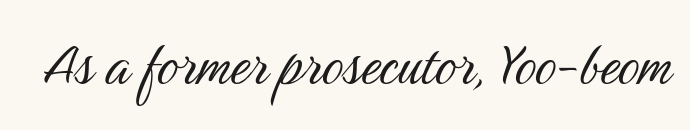
{"serif": "no", "bold": "no", "weight": "light", "width": "condensed", "stroke_contrast": "medium", "x_height": "medium", "monospaced": "no", "underline": "no", "letter_spacing": "normal", "letter_spacing_em": 0.0, "glyph_px": 67}
